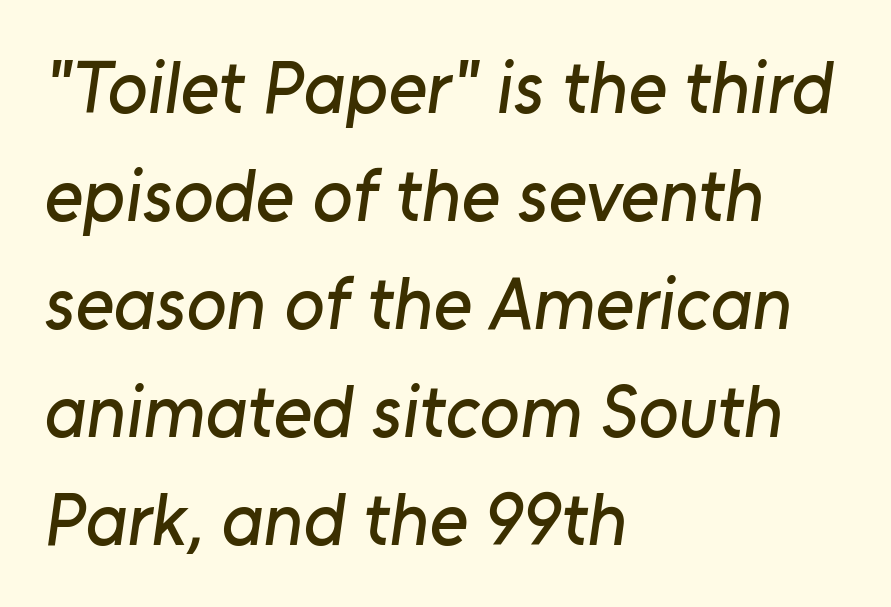
The image shows 74 px sans-serif type; set left-aligned, normal line spacing (1.46x), normal letter spacing, not underlined; low stroke contrast and a medium x-height.
